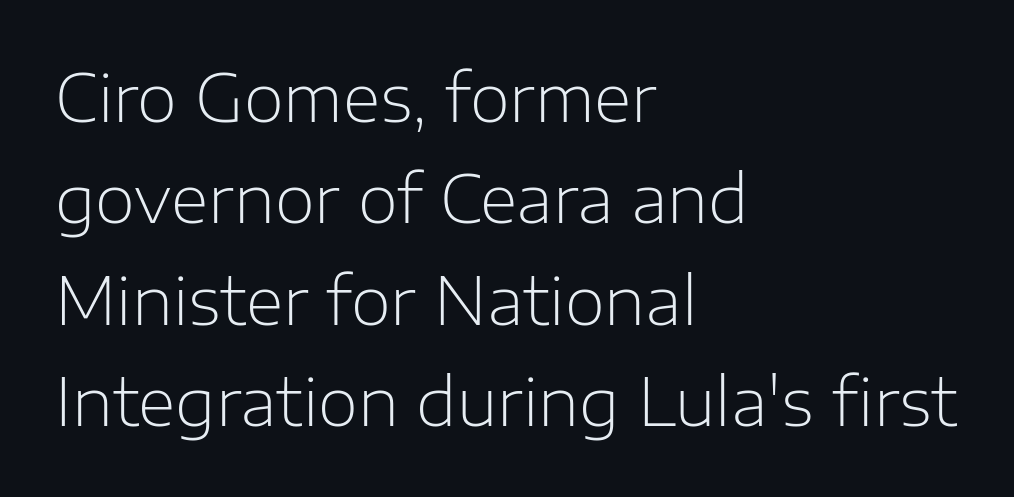
Q: Is the text bold? A: No.
Q: Is the text italic (slanted)? A: No, it is upright.
Q: Is the typeface a serif or a sans-serif typeface? A: Sans-serif.
Q: Is the text underlined? A: No.
Q: How is the paragraph aligned? A: Left-aligned.
Q: Is the spacing between letters normal or unusually wide? A: Normal.
Q: Is the spacing between lines tight, normal or loose? A: Normal.
Q: Width (condensed, normal, or wide)? A: Normal.
Q: Stroke contrast? A: Low.
Q: x-height? A: Medium.
Q: Monospaced? A: No.
